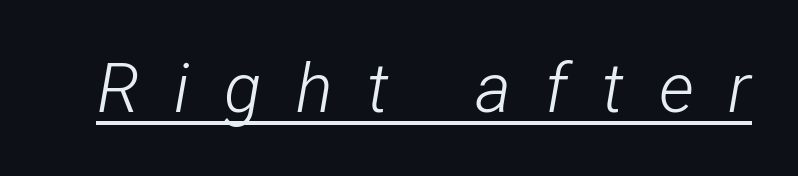
You can tell it's italic because the verticals aren't actually vertical. There is plenty of visible air inserted between adjacent glyphs. The strokes carry an ordinary text weight at most. The rendered words wear a rule along their underside. You could not count columns in this text — the font is proportionally spaced.
